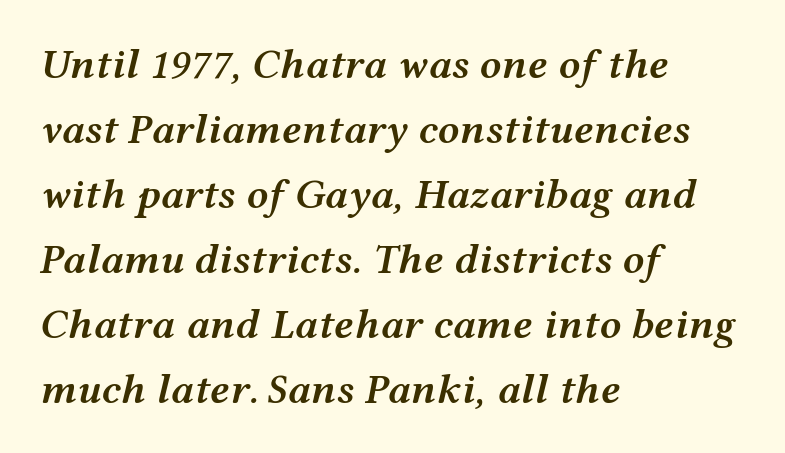
The space beneath each line is pristine and unruled. Is this a fixed-width face? No — the glyphs have proportional, varying widths. If you measured baseline to baseline, you'd find a middling distance. Students, note that the glyphs here touch the page at normal intervals. A fair bit of extra ink — the face is semibold, not bold.
